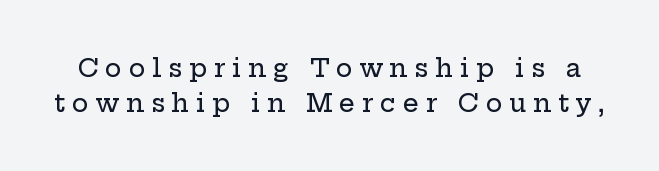
{"italic": "no", "underline": "no", "line_spacing": "normal", "line_spacing_ratio": 1.39, "letter_spacing": "wide", "letter_spacing_em": 0.27, "glyph_px": 25}
